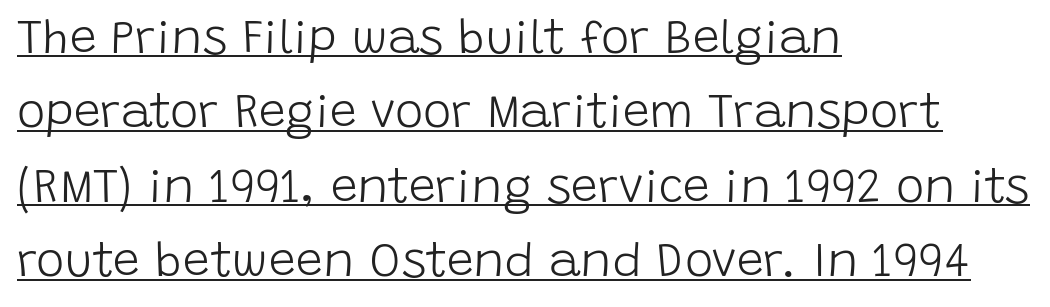
{"serif": "no", "italic": "no", "bold": "no", "weight": "light", "width": "normal", "stroke_contrast": "low", "x_height": "large", "monospaced": "no", "underline": "yes", "align": "left", "line_spacing": "normal", "line_spacing_ratio": 1.55, "letter_spacing": "normal", "letter_spacing_em": 0.0, "glyph_px": 48}
